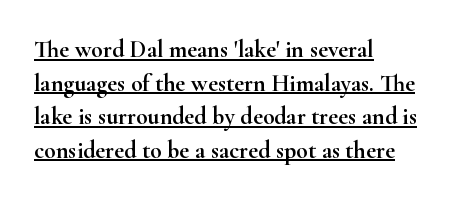
Q: Is the text italic (slanted)? A: No, it is upright.
Q: Is the text underlined? A: Yes.
Q: How is the paragraph aligned? A: Left-aligned.
Q: Is the spacing between letters normal or unusually wide? A: Normal.
Q: Is the spacing between lines tight, normal or loose? A: Normal.
